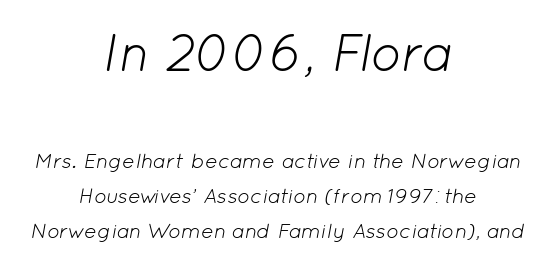
The image shows 52 px light type, italic (leaning right); set centered, normal line spacing (1.65x), normal letter spacing, not underlined; the first (top) block is 2.48x larger; low stroke contrast and a medium x-height.
